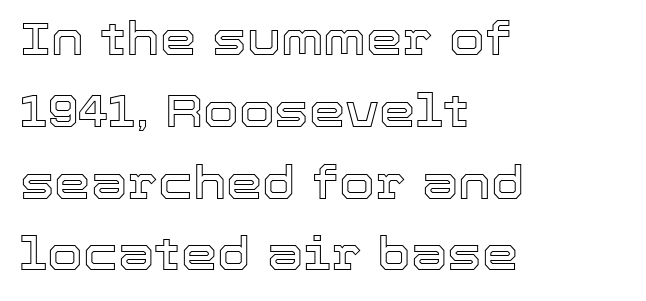
{"italic": "no", "width": "normal", "x_height": "medium", "monospaced": "no", "underline": "no", "align": "left", "line_spacing": "normal", "line_spacing_ratio": 1.56, "letter_spacing": "normal", "letter_spacing_em": 0.0, "glyph_px": 46}
